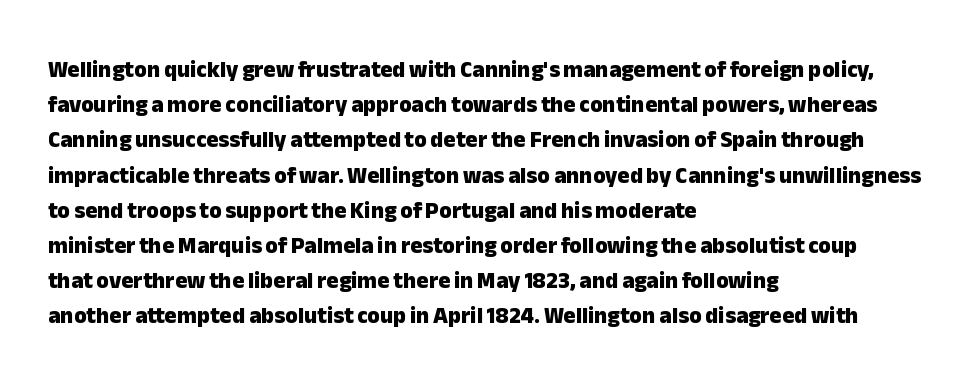
Each new line begins a customary step beneath the previous one. This rendering leaves character spacing at its baseline value. The lettering stays uniformly vertical, giving the passage a roman look. This rendering features lettering with no underline. A student would call this left alignment; a typographer would say flush left, rag right. Is the type bold? Yes — the strokes are clearly thick and heavy.
